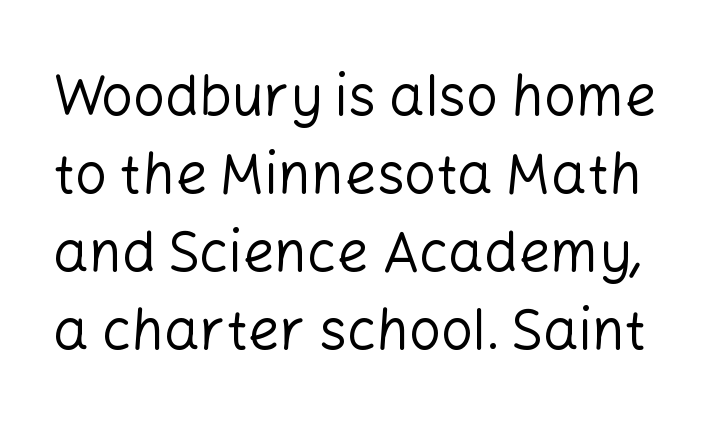
Q: Is the text bold? A: No.
Q: Is the text italic (slanted)? A: No, it is upright.
Q: Is the typeface a serif or a sans-serif typeface? A: Sans-serif.
Q: Is the text underlined? A: No.
Q: Is the spacing between letters normal or unusually wide? A: Normal.
Q: Is the spacing between lines tight, normal or loose? A: Normal.
Q: Width (condensed, normal, or wide)? A: Normal.
Q: Stroke contrast? A: Low.
Q: x-height? A: Medium.
Q: Monospaced? A: No.
